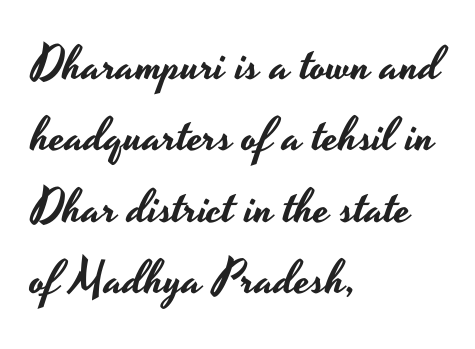
Are there feet on the stems? There aren't — it's a sans. Just letters on the line, the space beneath them empty. One-word summary of the alignment: left. Is this a fixed-width face? No — the glyphs have proportional, varying widths. This sample keeps an unexceptional amount of space between lines.
